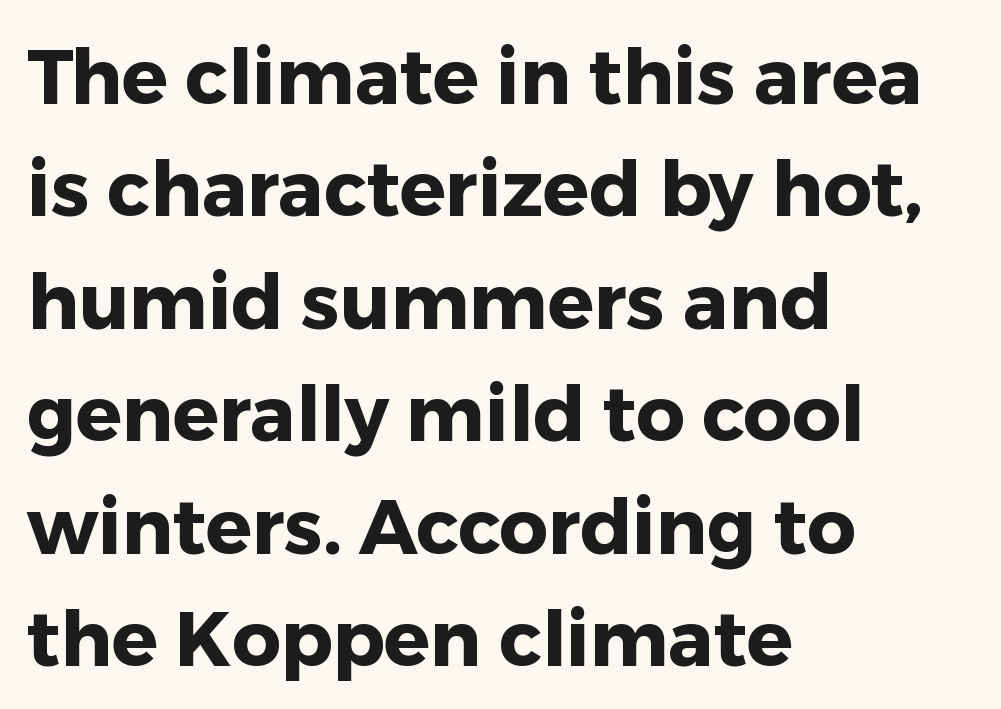
{"serif": "no", "italic": "no", "bold": "yes", "weight": "heavy", "width": "normal", "stroke_contrast": "low", "x_height": "medium", "monospaced": "no", "underline": "no", "align": "left", "line_spacing": "normal", "line_spacing_ratio": 1.48, "letter_spacing": "normal", "letter_spacing_em": 0.0, "glyph_px": 76}
